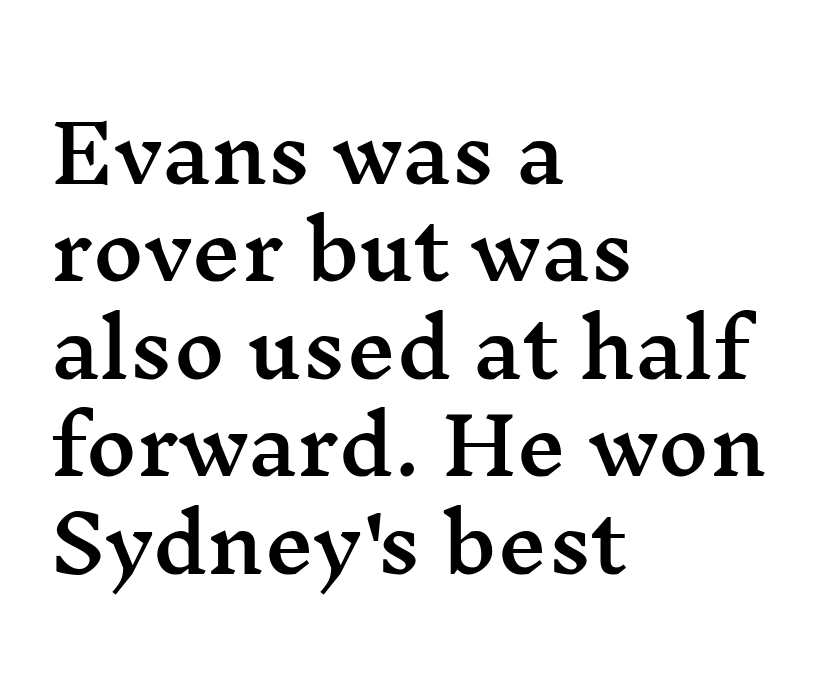
Q: Is the text italic (slanted)? A: No, it is upright.
Q: Is the typeface a serif or a sans-serif typeface? A: Serif.
Q: Is the text underlined? A: No.
Q: How is the paragraph aligned? A: Left-aligned.
Q: Is the spacing between letters normal or unusually wide? A: Normal.
Q: Is the spacing between lines tight, normal or loose? A: Normal.
Q: Width (condensed, normal, or wide)? A: Wide.
Q: Stroke contrast? A: Medium.
Q: x-height? A: Medium.
Q: Monospaced? A: No.
